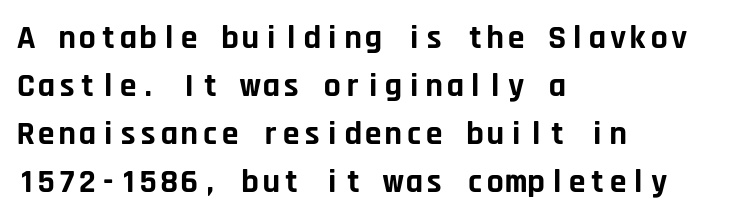
Q: Is the text bold? A: Yes.
Q: Is the text italic (slanted)? A: No, it is upright.
Q: Is the typeface a serif or a sans-serif typeface? A: Sans-serif.
Q: Is the text underlined? A: No.
Q: How is the paragraph aligned? A: Left-aligned.
Q: Is the spacing between letters normal or unusually wide? A: Normal.
Q: Is the spacing between lines tight, normal or loose? A: Normal.
Q: Width (condensed, normal, or wide)? A: Normal.
Q: Stroke contrast? A: Low.
Q: x-height? A: Large.
Q: Monospaced? A: Yes.
